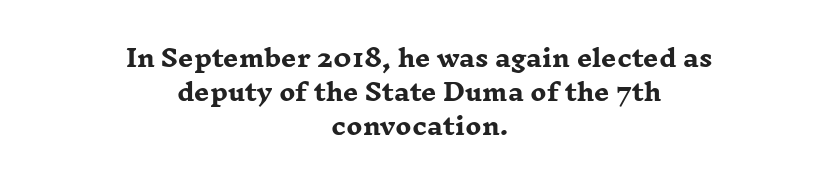
The image shows 24 px bold type, upright; set centered, normal line spacing (1.41x), normal letter spacing, not underlined.
